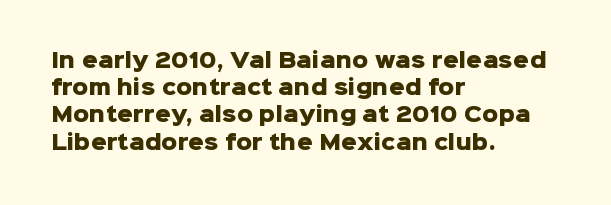
Vertical strokes here are truly vertical. Line spacing here is normal. The rendering anchors every line to the left-hand side. Short note: letters normally spaced. Has an underline been added? It has not. The sample has been set heavy, in full bold.
